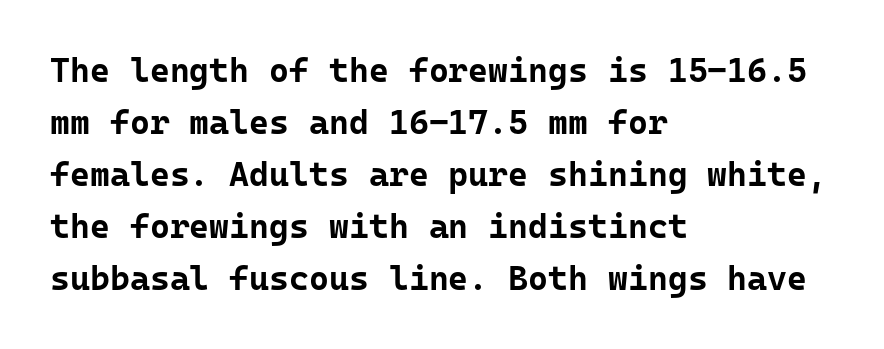
The image shows 34 px bold sans-serif type, upright, monospaced; set left-aligned, normal line spacing (1.53x), normal letter spacing, not underlined; low stroke contrast and a medium x-height.
